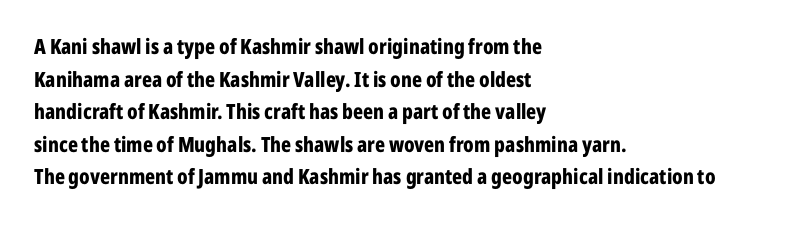
Q: Is the text bold? A: Yes.
Q: Is the text italic (slanted)? A: No, it is upright.
Q: Is the text underlined? A: No.
Q: How is the paragraph aligned? A: Left-aligned.
Q: Is the spacing between letters normal or unusually wide? A: Normal.
Q: Is the spacing between lines tight, normal or loose? A: Normal.
